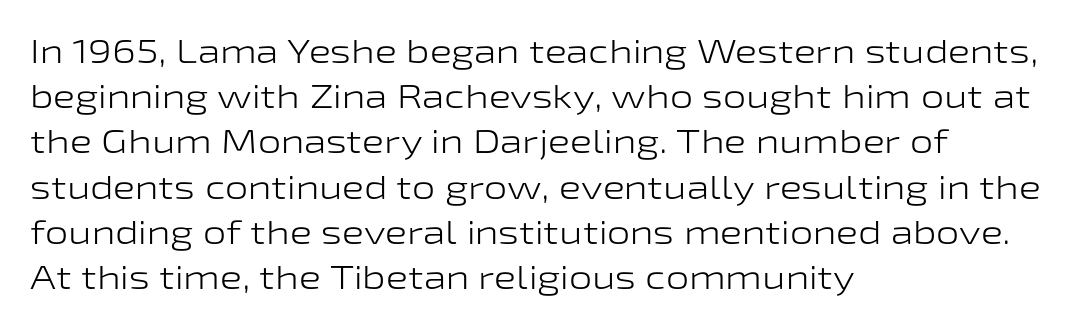
{"serif": "no", "italic": "no", "bold": "no", "weight": "light", "width": "wide", "stroke_contrast": "low", "x_height": "medium", "monospaced": "no", "underline": "no", "align": "left", "line_spacing": "normal", "line_spacing_ratio": 1.37, "letter_spacing": "normal", "letter_spacing_em": 0.0, "glyph_px": 33}
